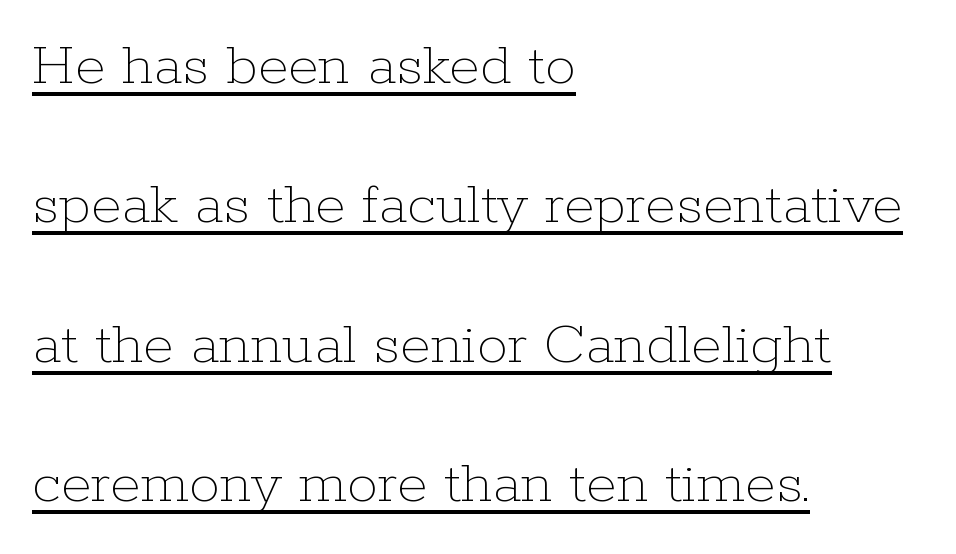
The image shows 62 px thin type, upright; set left-aligned, loose line spacing (2.25x), normal letter spacing, underlined; low stroke contrast and a medium x-height.
